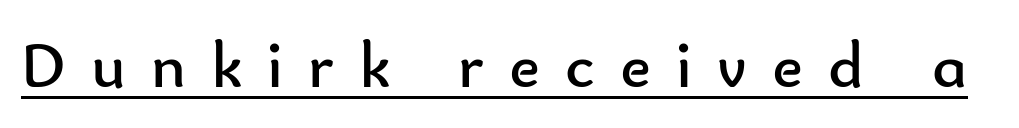
The image shows 66 px regular-weight sans-serif type, upright; set unusually wide letter spacing (+0.38 em), underlined; low stroke contrast and a small x-height.
